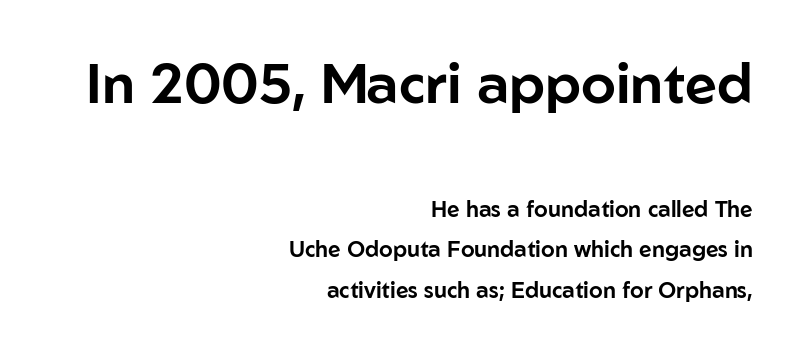
Q: Is the text italic (slanted)? A: No, it is upright.
Q: Is the typeface a serif or a sans-serif typeface? A: Sans-serif.
Q: Is the text underlined? A: No.
Q: How is the paragraph aligned? A: Right-aligned.
Q: Is the spacing between letters normal or unusually wide? A: Normal.
Q: Which block of text is set in a larger size, the first (top) or the second (bottom)? A: The first (top) one.
Q: Width (condensed, normal, or wide)? A: Normal.
Q: Stroke contrast? A: Low.
Q: x-height? A: Medium.
Q: Monospaced? A: No.
